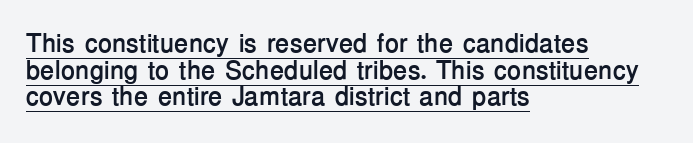
On the weight axis this lands at bold, roughly 700. Honestly, the letter spacing is just normal — you wouldn't notice it. Quick note: underline on. If you drew a ruler down the left edge, every line would touch it. Ordinary non-slanted type is in use.
